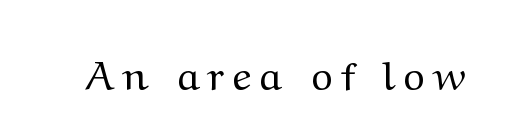
{"serif": "yes", "italic": "no", "bold": "no", "weight": "regular", "width": "wide", "stroke_contrast": "medium", "x_height": "medium", "monospaced": "no", "underline": "no", "glyph_px": 41}
